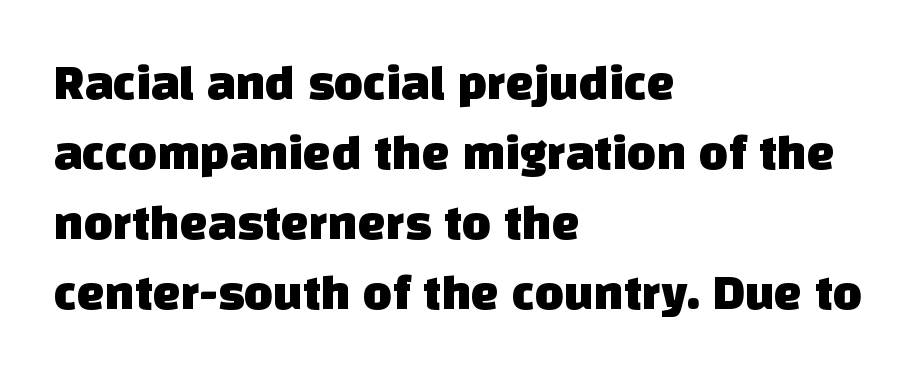
{"serif": "no", "width": "normal", "stroke_contrast": "low", "x_height": "large", "monospaced": "no", "underline": "no", "align": "left", "line_spacing": "normal", "line_spacing_ratio": 1.4, "letter_spacing": "normal", "letter_spacing_em": 0.0, "glyph_px": 50}
